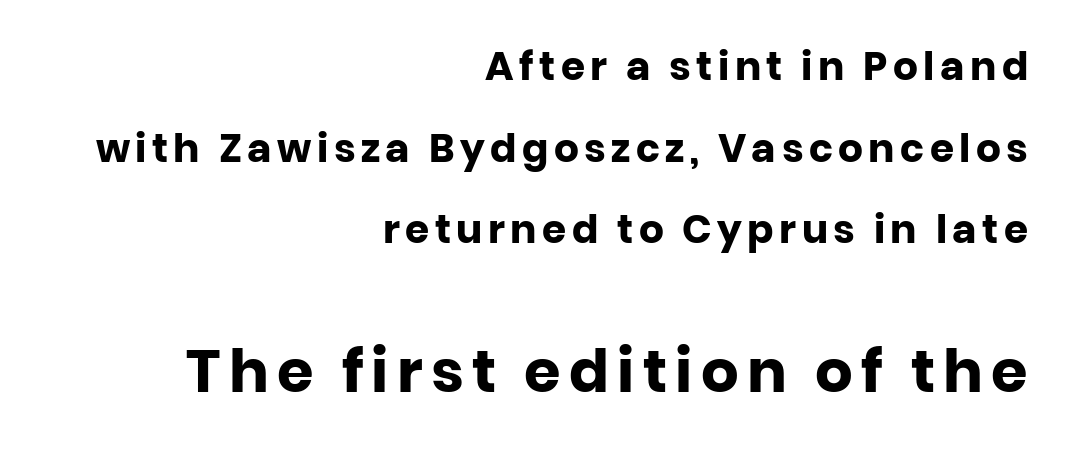
The image shows 59 px heavy sans-serif type, upright; set right-aligned, loose line spacing (2.09x), not underlined; the second (bottom) block is 1.51x larger; low stroke contrast and a large x-height.
